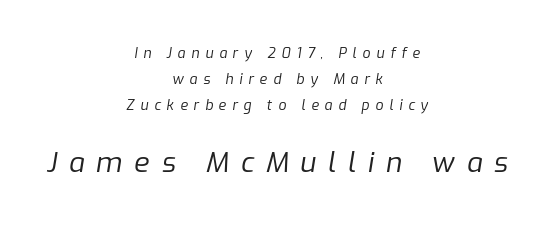
Is this a heavy cut? Hardly; it is regular or lighter. Horizontal alignment here is central, giving a formal, balanced look. The words here are not underlined. Looks like regular typesetting: each glyph gets only the width it needs. The glyphs look as if they've been sheared to an angle. The passage shown has open, widely tracked lettering throughout.
